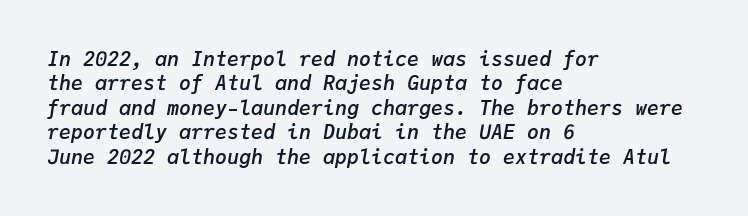
The rendering anchors every line to the left-hand side. Notice the strokes are somewhat thickened but not fully heavy: this is a semibold. These lines were composed using italics. There is no visible air inserted between adjacent glyphs.
